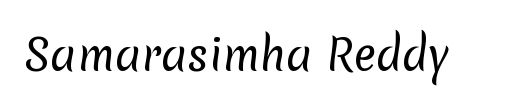
Q: Is the text bold? A: No.
Q: Is the typeface a serif or a sans-serif typeface? A: Sans-serif.
Q: Is the text underlined? A: No.
Q: Is the spacing between letters normal or unusually wide? A: Normal.
Q: Width (condensed, normal, or wide)? A: Normal.
Q: Stroke contrast? A: Low.
Q: x-height? A: Medium.
Q: Monospaced? A: No.
